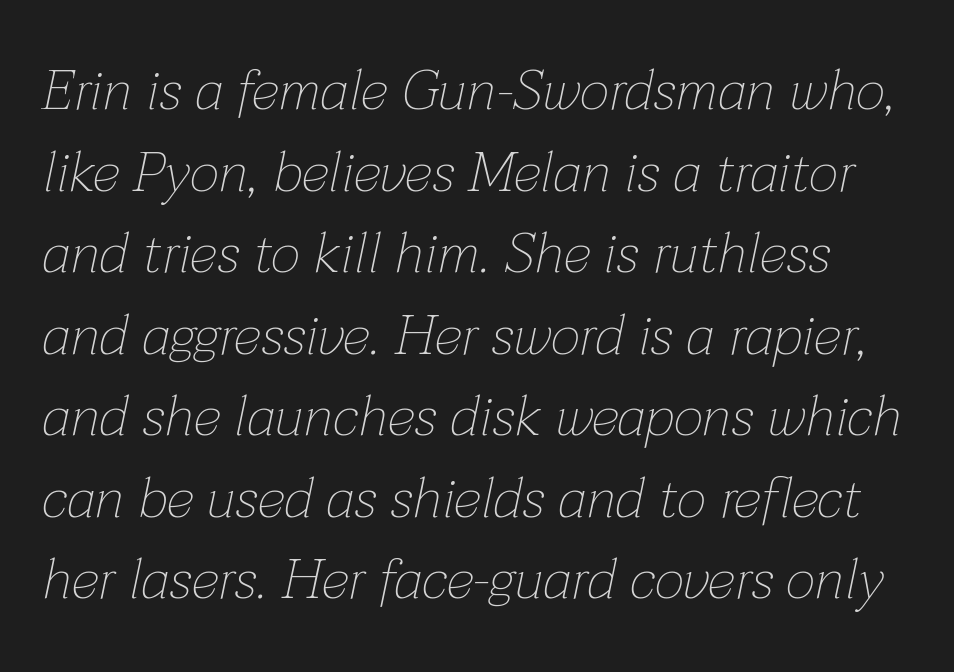
Q: Is the text bold? A: No.
Q: Is the text italic (slanted)? A: Yes, it leans right by about 12 degrees.
Q: Is the text underlined? A: No.
Q: Is the spacing between letters normal or unusually wide? A: Normal.
Q: Is the spacing between lines tight, normal or loose? A: Normal.
Q: Width (condensed, normal, or wide)? A: Normal.
Q: Stroke contrast? A: Low.
Q: x-height? A: Medium.
Q: Monospaced? A: No.
